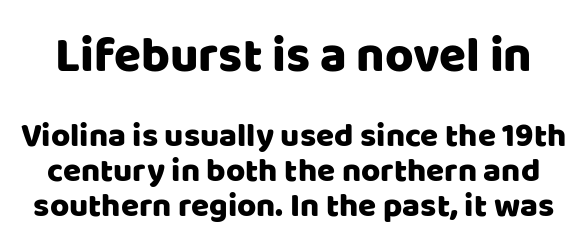
A typesetter would call this leading minimal, almost set solid. The face used here is rendered with its standard letterfit. Italic? Not at all — the glyphs are vertical. Is the lower block the larger one? No — the upper block carries the bigger type. This sample has the flowing, uneven cadence of proportional lettering. Check under the words: just untouched page.
